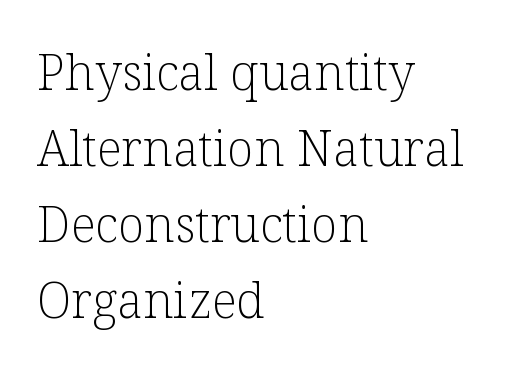
The image shows 49 px light serif type, upright; set left-aligned, normal line spacing (1.55x), normal letter spacing, not underlined; low stroke contrast and a medium x-height.
